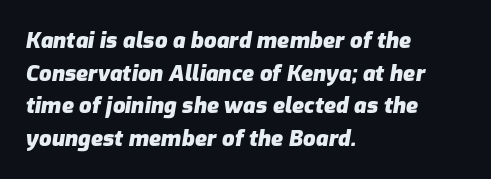
Q: Is the text bold? A: Yes.
Q: Is the text italic (slanted)? A: Yes, it leans right by about 9 degrees.
Q: Is the text underlined? A: No.
Q: How is the paragraph aligned? A: Left-aligned.
Q: Is the spacing between letters normal or unusually wide? A: Normal.
Q: Is the spacing between lines tight, normal or loose? A: Normal.
